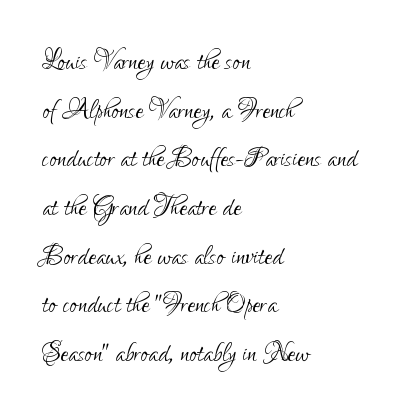
Q: Is the text bold? A: No.
Q: Is the text italic (slanted)? A: Yes.
Q: Is the typeface a serif or a sans-serif typeface? A: Sans-serif.
Q: Is the text underlined? A: No.
Q: How is the paragraph aligned? A: Left-aligned.
Q: Is the spacing between letters normal or unusually wide? A: Normal.
Q: Is the spacing between lines tight, normal or loose? A: Normal.
Q: Width (condensed, normal, or wide)? A: Condensed.
Q: Stroke contrast? A: Low.
Q: x-height? A: Small.
Q: Monospaced? A: No.
